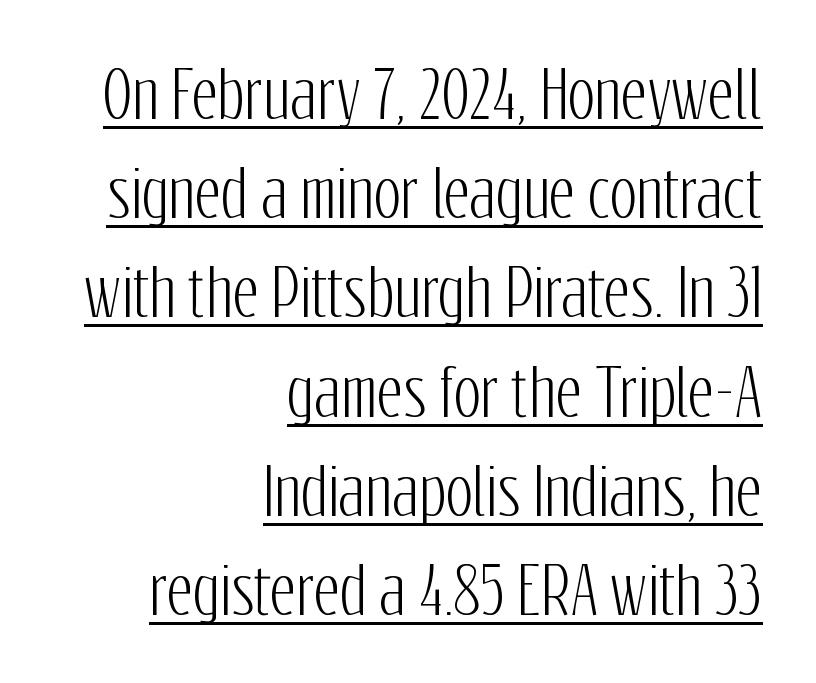
{"serif": "no", "italic": "no", "width": "condensed", "stroke_contrast": "low", "x_height": "medium", "monospaced": "no", "underline": "yes", "align": "right", "line_spacing": "normal", "line_spacing_ratio": 1.55, "letter_spacing": "normal", "letter_spacing_em": 0.0, "glyph_px": 64}
